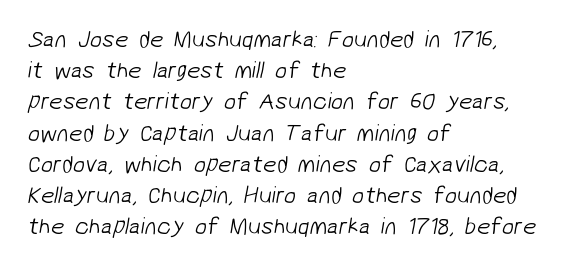
Q: Is the text bold? A: No.
Q: Is the text underlined? A: No.
Q: How is the paragraph aligned? A: Left-aligned.
Q: Is the spacing between letters normal or unusually wide? A: Normal.
Q: Is the spacing between lines tight, normal or loose? A: Normal.
